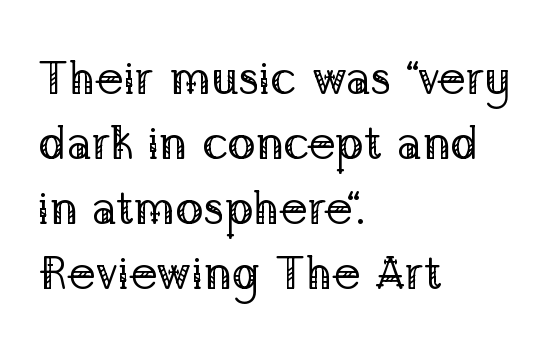
The image shows 47 px regular-weight serif type, upright; set left-aligned, normal line spacing (1.38x), normal letter spacing, not underlined; low stroke contrast and a medium x-height.
